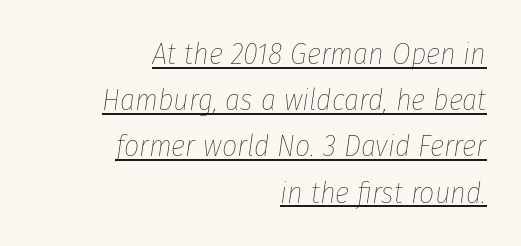
Horizontal bands of white between lines are of average thickness. Does a line run under the words? Yes, clearly. Leftover space on each line is placed entirely before the opening word. Note the varied advance widths — an 'i' is clearly narrower than an 'm'. Heaviness? Minimal to ordinary, like unemphasized prose.
